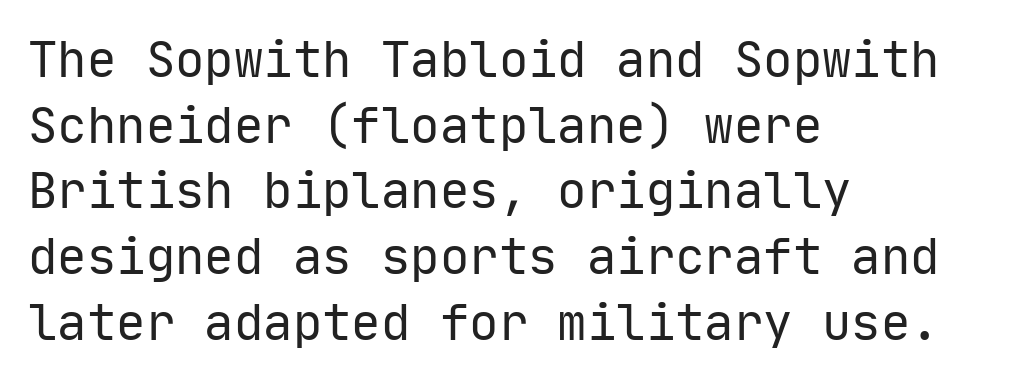
Q: Is the text bold? A: No.
Q: Is the text italic (slanted)? A: No, it is upright.
Q: Is the typeface a serif or a sans-serif typeface? A: Sans-serif.
Q: Is the text underlined? A: No.
Q: How is the paragraph aligned? A: Left-aligned.
Q: Is the spacing between letters normal or unusually wide? A: Normal.
Q: Is the spacing between lines tight, normal or loose? A: Normal.
Q: Width (condensed, normal, or wide)? A: Normal.
Q: Stroke contrast? A: Low.
Q: x-height? A: Medium.
Q: Monospaced? A: Yes.
